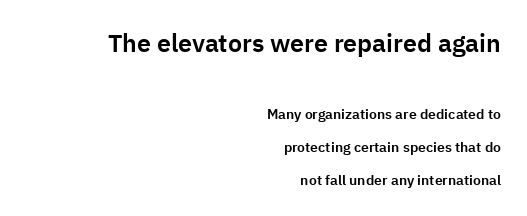
A flush-right, rag-left setting is used for this passage. Here the first block reads like a headline and the second like body copy. Anything drawn beneath the words? Only blank space. Italic: no, the glyphs are upright roman.
